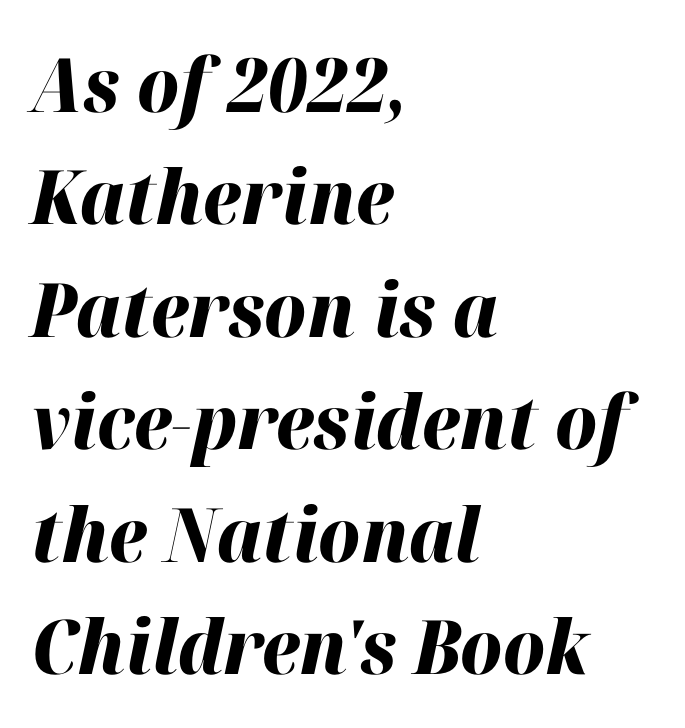
Q: Is the text bold? A: Yes.
Q: Is the text italic (slanted)? A: Yes, it leans right by about 12 degrees.
Q: Is the text underlined? A: No.
Q: How is the paragraph aligned? A: Left-aligned.
Q: Is the spacing between letters normal or unusually wide? A: Normal.
Q: Is the spacing between lines tight, normal or loose? A: Normal.
Q: Width (condensed, normal, or wide)? A: Normal.
Q: Stroke contrast? A: High.
Q: x-height? A: Medium.
Q: Monospaced? A: No.
